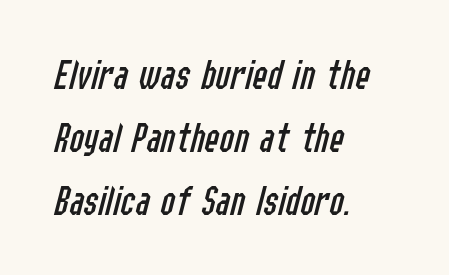
Q: Is the text bold? A: No.
Q: Is the text italic (slanted)? A: Yes, it leans right by about 14 degrees.
Q: Is the text underlined? A: No.
Q: How is the paragraph aligned? A: Left-aligned.
Q: Is the spacing between letters normal or unusually wide? A: Normal.
Q: Is the spacing between lines tight, normal or loose? A: Normal.
Q: Width (condensed, normal, or wide)? A: Condensed.
Q: Stroke contrast? A: Low.
Q: x-height? A: Medium.
Q: Monospaced? A: No.
